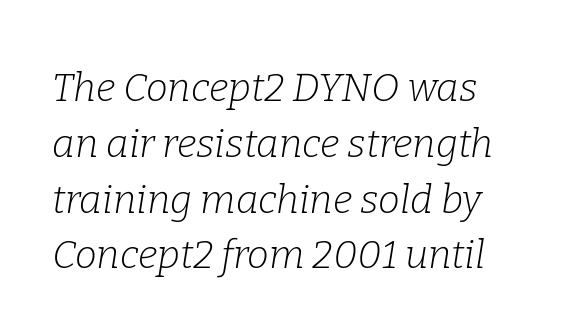
The image shows 39 px light serif type, italic (leaning right); set left-aligned, normal line spacing (1.43x), normal letter spacing, not underlined; low stroke contrast and a medium x-height.
